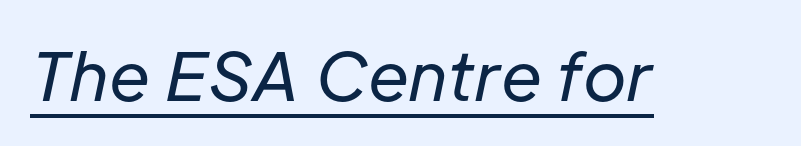
The image shows 66 px regular-weight type, italic (leaning right); set normal letter spacing, underlined; low stroke contrast and a medium x-height.
